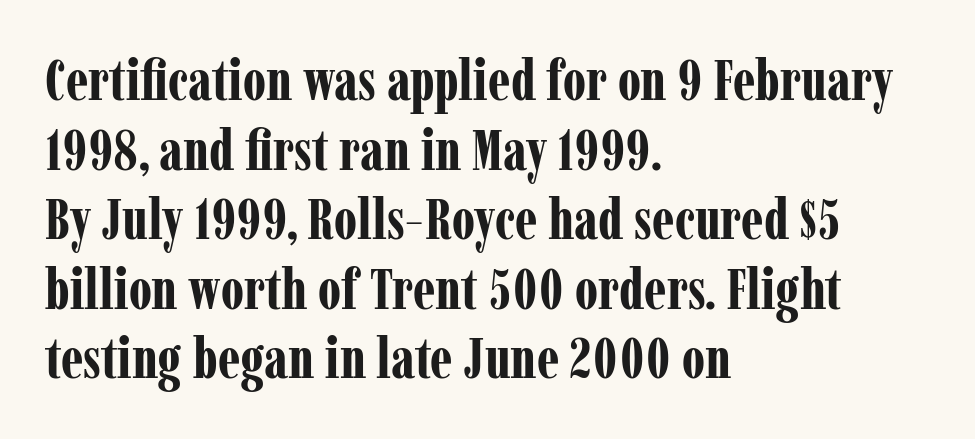
Its strokes are broad and dark, the hallmark of bold type. You could not count columns in this text — the font is proportionally spaced. The words here are not underlined. Default kerning and tracking; the words read as compact shapes. The typeface chosen for these lines features serifs.
